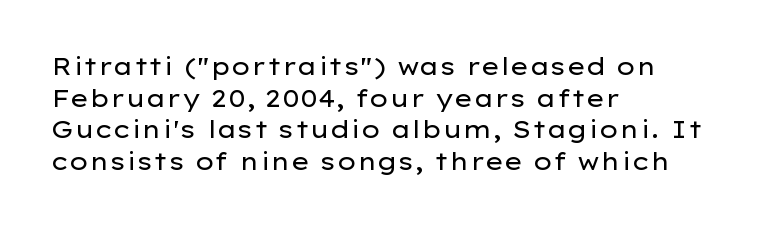
The image shows 24 px text type, upright; set left-aligned, normal line spacing (1.32x), normal letter spacing, not underlined.
